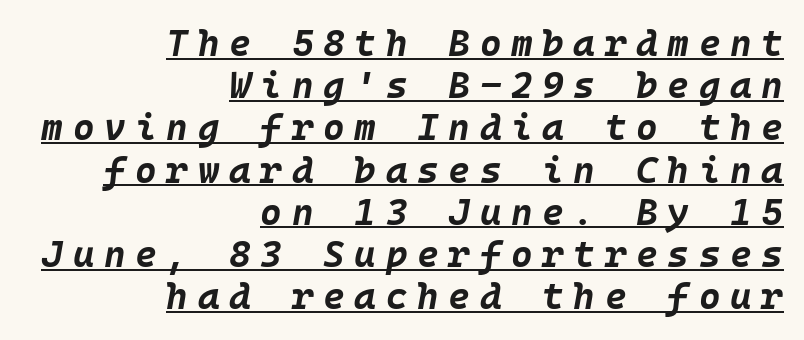
Q: Is the text bold? A: Yes.
Q: Is the text italic (slanted)? A: Yes, it leans right by about 10 degrees.
Q: Is the text underlined? A: Yes.
Q: How is the paragraph aligned? A: Right-aligned.
Q: Is the spacing between letters normal or unusually wide? A: Unusually wide.
Q: Is the spacing between lines tight, normal or loose? A: Tight.
Q: Width (condensed, normal, or wide)? A: Normal.
Q: Stroke contrast? A: Low.
Q: x-height? A: Large.
